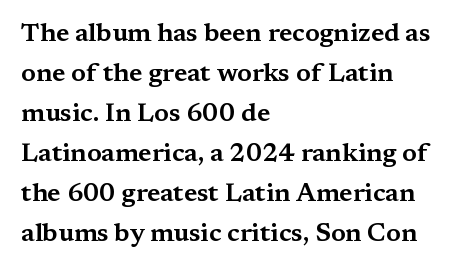
The image shows 26 px text type, upright; set left-aligned, normal line spacing (1.54x), normal letter spacing, not underlined.
